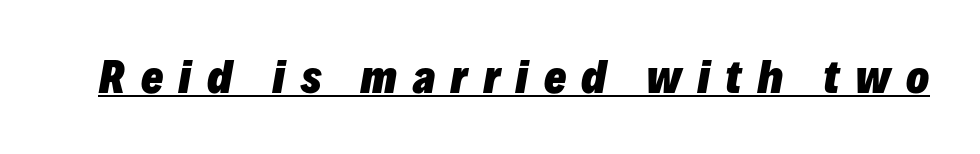
The image shows 42 px heavy type, italic (leaning right); set unusually wide letter spacing (+0.36 em), underlined; low stroke contrast and a medium x-height.
